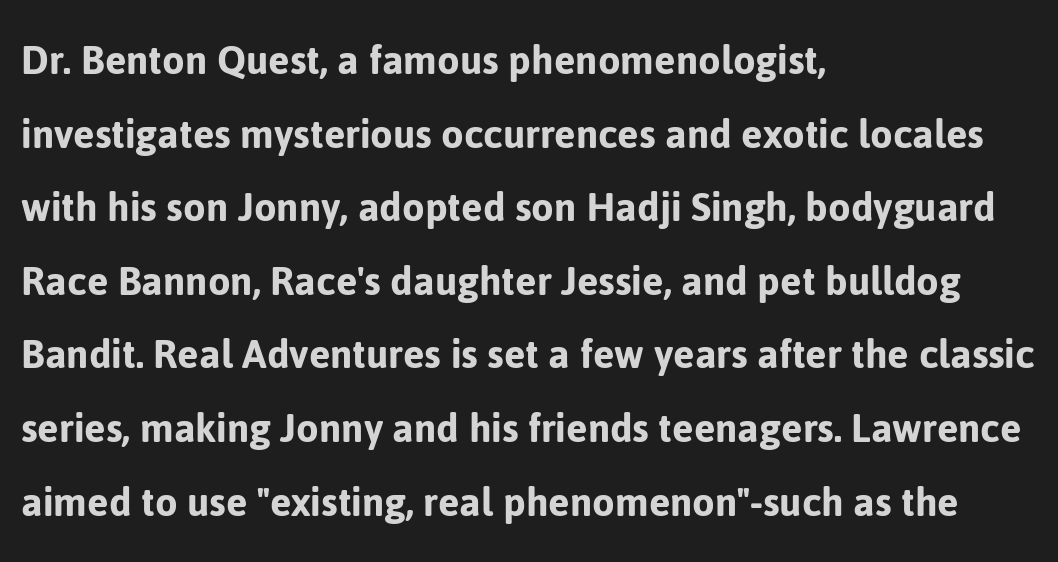
The image shows 46 px sans-serif type, upright; set left-aligned, normal line spacing (1.6x), normal letter spacing, not underlined; low stroke contrast and a medium x-height.
